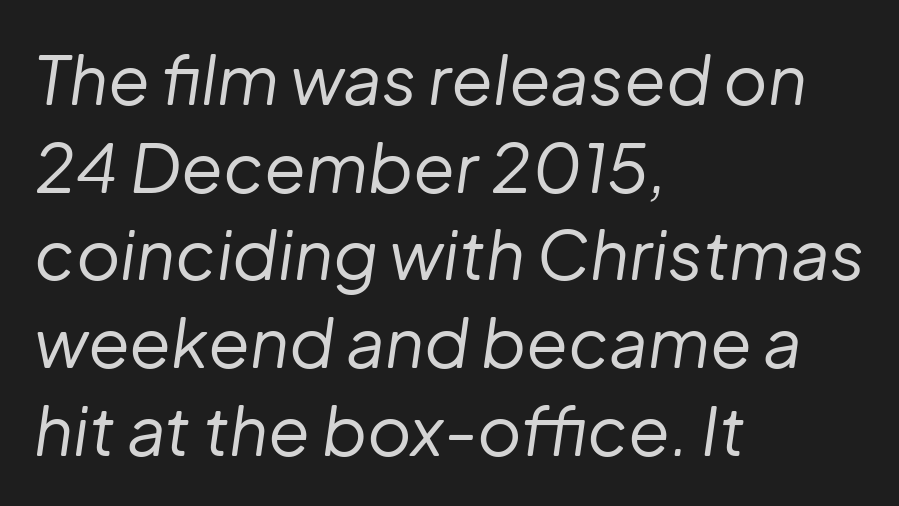
The image shows 68 px regular-weight type, italic (leaning right); set left-aligned, normal line spacing (1.29x), normal letter spacing, not underlined; low stroke contrast and a medium x-height.
